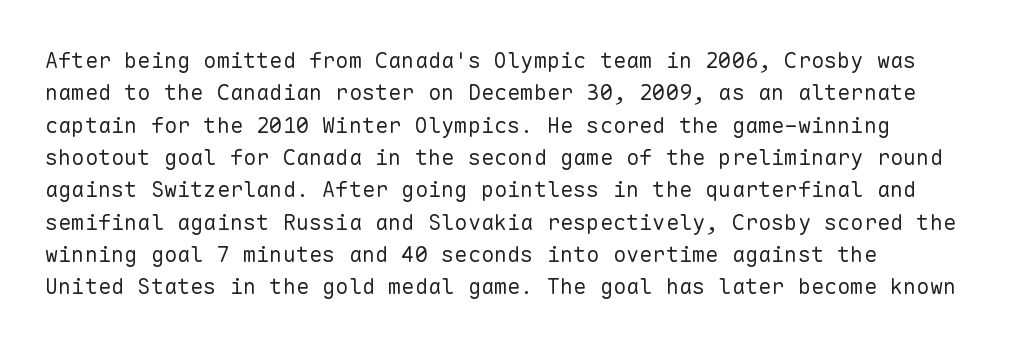
The image shows 22 px text type, upright; set normal line spacing (1.47x), normal letter spacing, not underlined.
